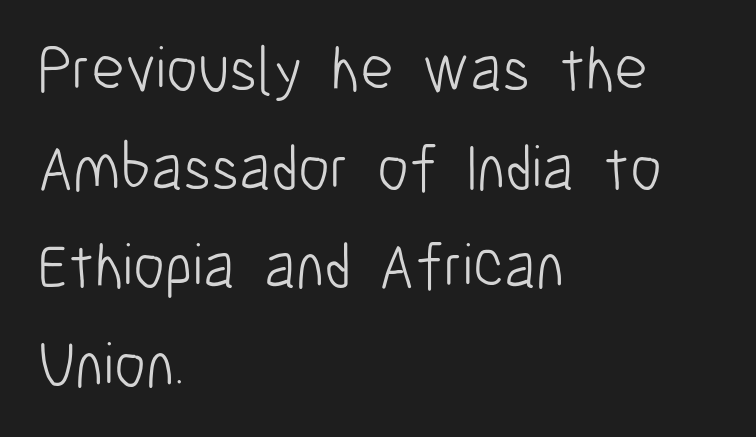
{"serif": "no", "italic": "no", "bold": "no", "weight": "light", "width": "condensed", "stroke_contrast": "low", "x_height": "medium", "monospaced": "no", "underline": "no", "align": "left", "line_spacing": "normal", "line_spacing_ratio": 1.54, "letter_spacing": "normal", "letter_spacing_em": 0.0, "glyph_px": 64}
